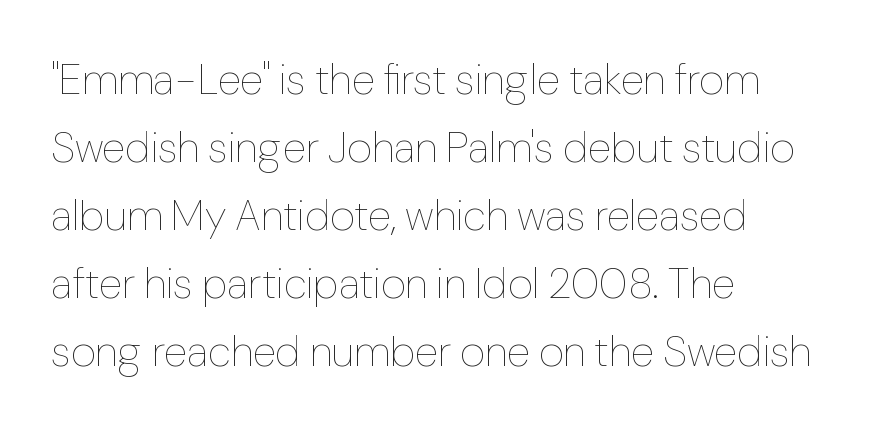
The image shows 43 px thin type, upright; set left-aligned, normal line spacing (1.58x), normal letter spacing, not underlined; low stroke contrast and a medium x-height.
